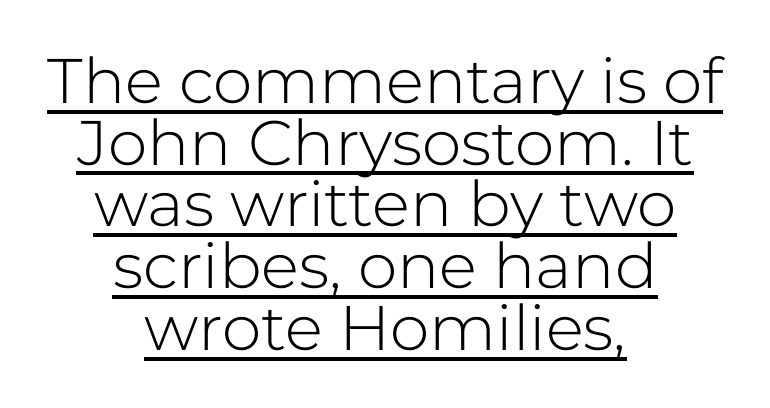
The image shows 63 px light sans-serif type, upright; set centered, tight line spacing (0.98x), normal letter spacing, underlined; low stroke contrast and a medium x-height.
